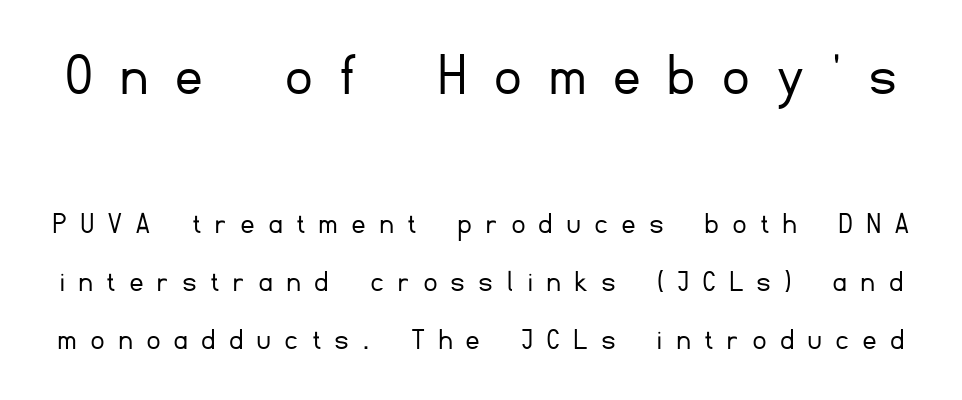
The image shows 63 px light sans-serif type, upright; set line spacing 1.81x, unusually wide letter spacing (+0.46 em), not underlined; the first (top) block is 1.97x larger; low stroke contrast and a small x-height.
